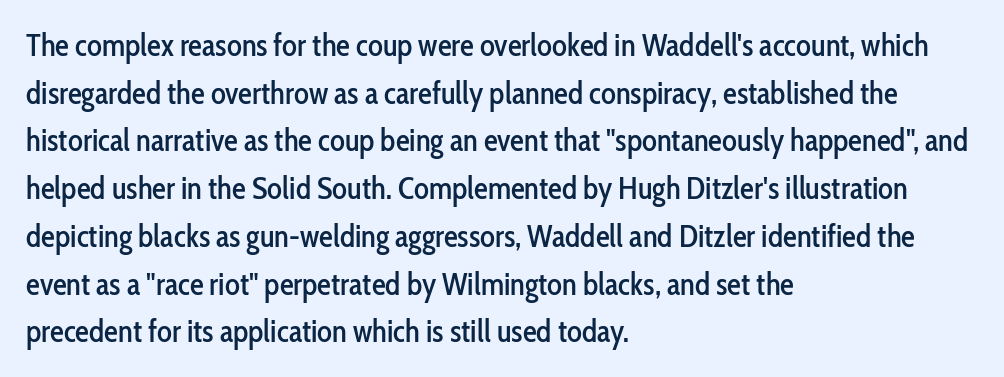
{"serif": "no", "italic": "no", "width": "condensed", "stroke_contrast": "low", "x_height": "medium", "monospaced": "no", "underline": "no", "align": "left", "line_spacing": "normal", "line_spacing_ratio": 1.54, "letter_spacing": "normal", "letter_spacing_em": 0.0, "glyph_px": 31}
